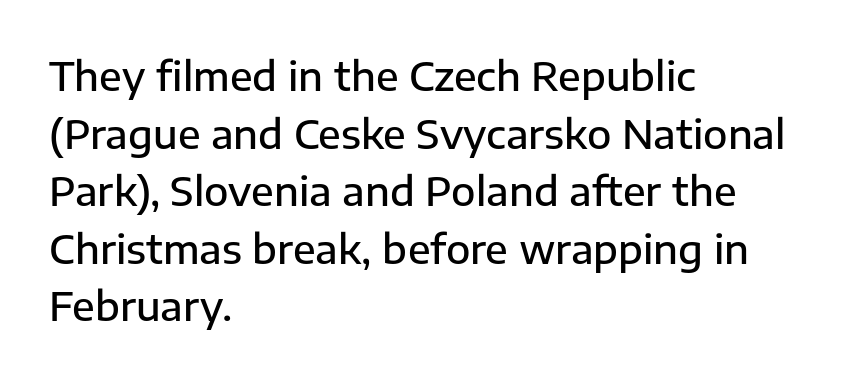
Q: Is the text bold? A: Semi-bold.
Q: Is the text italic (slanted)? A: No, it is upright.
Q: Is the typeface a serif or a sans-serif typeface? A: Sans-serif.
Q: Is the text underlined? A: No.
Q: How is the paragraph aligned? A: Left-aligned.
Q: Is the spacing between letters normal or unusually wide? A: Normal.
Q: Is the spacing between lines tight, normal or loose? A: Normal.
Q: Width (condensed, normal, or wide)? A: Normal.
Q: Stroke contrast? A: Low.
Q: x-height? A: Medium.
Q: Monospaced? A: No.
